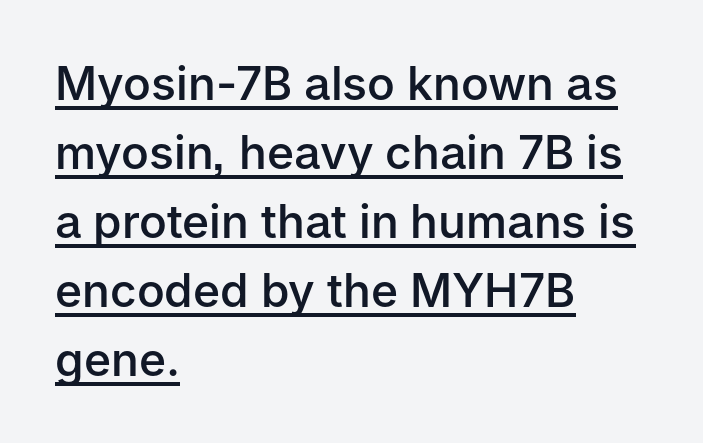
Q: Is the text bold? A: Semi-bold.
Q: Is the text italic (slanted)? A: No, it is upright.
Q: Is the typeface a serif or a sans-serif typeface? A: Sans-serif.
Q: Is the text underlined? A: Yes.
Q: How is the paragraph aligned? A: Left-aligned.
Q: Is the spacing between letters normal or unusually wide? A: Normal.
Q: Is the spacing between lines tight, normal or loose? A: Normal.
Q: Width (condensed, normal, or wide)? A: Normal.
Q: Stroke contrast? A: Low.
Q: x-height? A: Medium.
Q: Monospaced? A: No.
